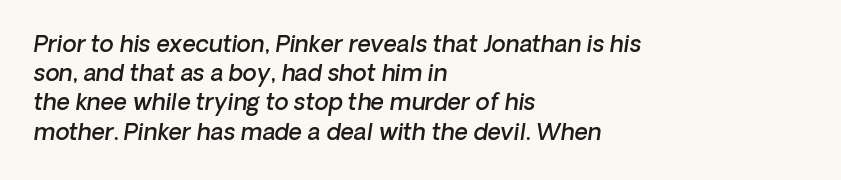
{"italic": "yes", "lean": "right", "slant_degrees": 8, "bold": "semi", "underline": "no", "align": "left", "line_spacing": "normal", "line_spacing_ratio": 1.27, "letter_spacing": "normal", "letter_spacing_em": 0.0, "glyph_px": 23}
